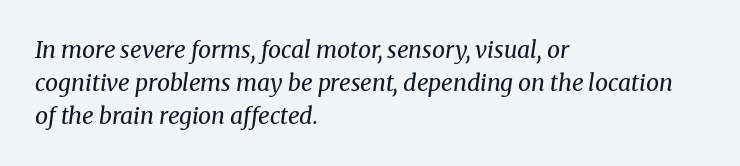
Q: Is the text bold? A: No.
Q: Is the text italic (slanted)? A: Yes, it leans right by about 8 degrees.
Q: Is the text underlined? A: No.
Q: How is the paragraph aligned? A: Left-aligned.
Q: Is the spacing between letters normal or unusually wide? A: Normal.
Q: Is the spacing between lines tight, normal or loose? A: Normal.
